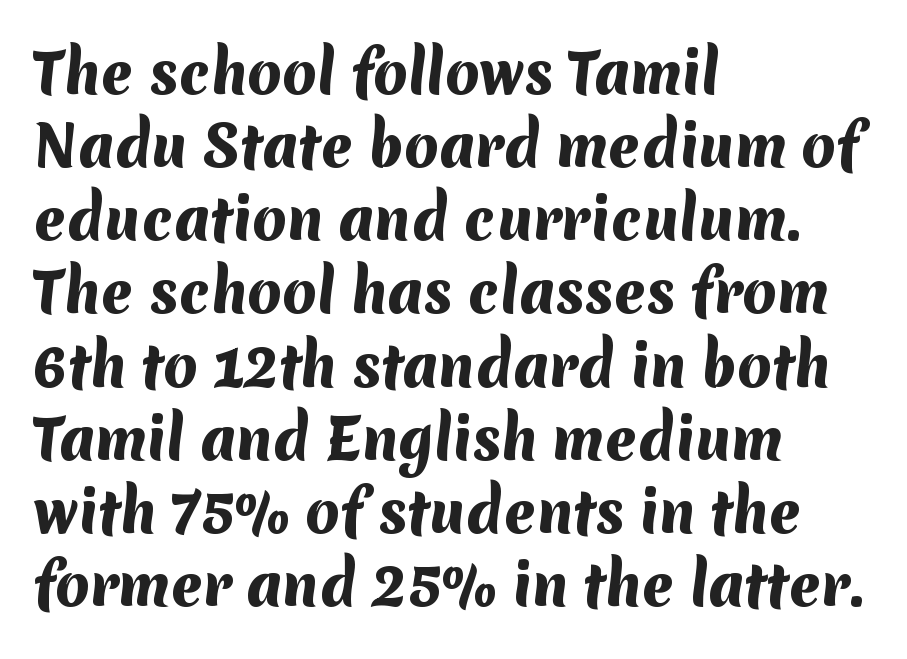
Q: Is the text bold? A: Yes.
Q: Is the typeface a serif or a sans-serif typeface? A: Sans-serif.
Q: Is the text underlined? A: No.
Q: How is the paragraph aligned? A: Left-aligned.
Q: Is the spacing between letters normal or unusually wide? A: Normal.
Q: Is the spacing between lines tight, normal or loose? A: Normal.
Q: Width (condensed, normal, or wide)? A: Normal.
Q: Stroke contrast? A: Medium.
Q: x-height? A: Medium.
Q: Monospaced? A: No.
